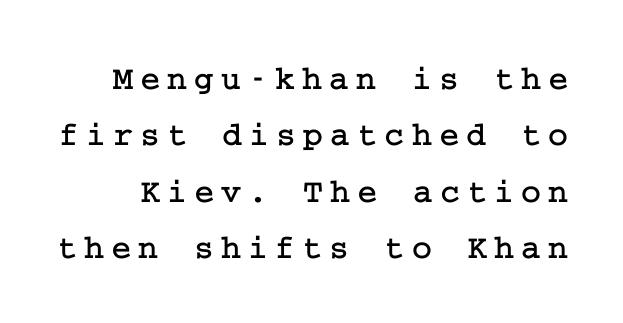
The image shows 34 px serif type, upright; set normal line spacing (1.66x), unusually wide letter spacing (+0.21 em), not underlined; low stroke contrast and a medium x-height.
